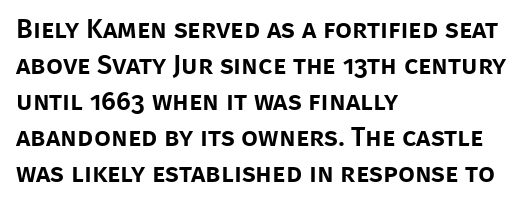
Vertically, the passage feels balanced, rows spaced as you'd expect. The face used here is rendered with its standard letterfit. The words here are not underlined. Posture: straight, roman, zero tilt.
